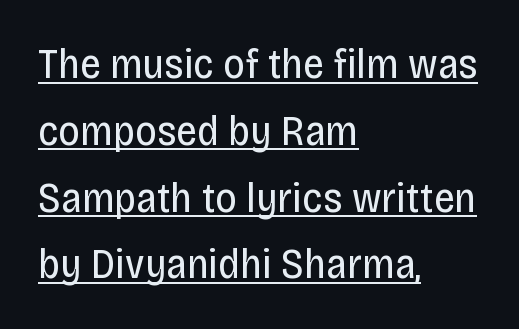
Q: Is the text bold? A: No.
Q: Is the text italic (slanted)? A: No, it is upright.
Q: Is the typeface a serif or a sans-serif typeface? A: Sans-serif.
Q: Is the text underlined? A: Yes.
Q: How is the paragraph aligned? A: Left-aligned.
Q: Is the spacing between letters normal or unusually wide? A: Normal.
Q: Is the spacing between lines tight, normal or loose? A: Normal.
Q: Width (condensed, normal, or wide)? A: Condensed.
Q: Stroke contrast? A: Low.
Q: x-height? A: Large.
Q: Monospaced? A: No.
